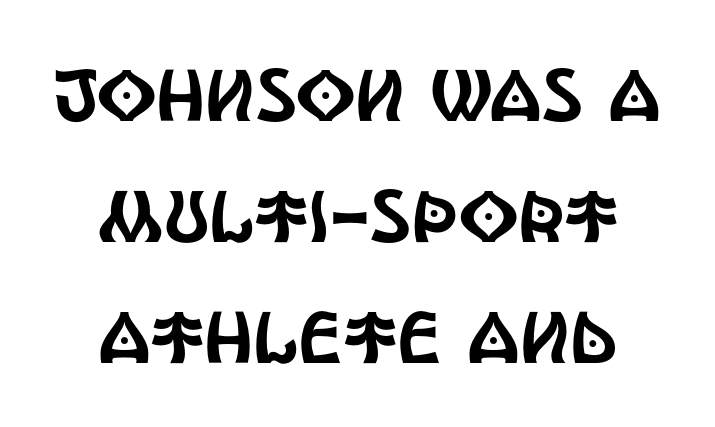
Q: Is the text italic (slanted)? A: No, it is upright.
Q: Is the typeface a serif or a sans-serif typeface? A: Sans-serif.
Q: Is the text underlined? A: No.
Q: How is the paragraph aligned? A: Centered.
Q: Is the spacing between letters normal or unusually wide? A: Normal.
Q: Is the spacing between lines tight, normal or loose? A: Normal.
Q: Width (condensed, normal, or wide)? A: Condensed.
Q: x-height? A: Large.
Q: Monospaced? A: No.
